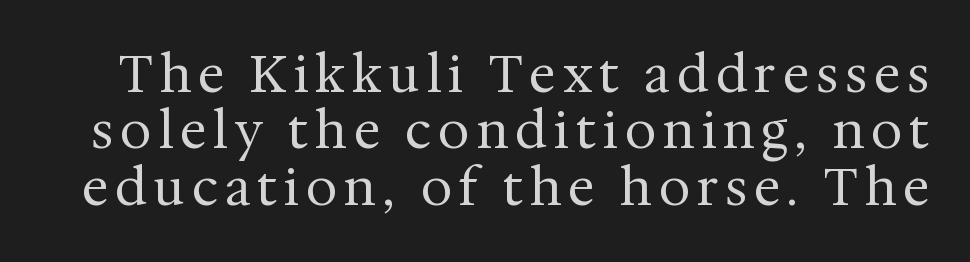
Q: Is the text bold? A: No.
Q: Is the text italic (slanted)? A: No, it is upright.
Q: Is the typeface a serif or a sans-serif typeface? A: Serif.
Q: Is the text underlined? A: No.
Q: Is the spacing between lines tight, normal or loose? A: Tight.
Q: Width (condensed, normal, or wide)? A: Normal.
Q: Stroke contrast? A: Medium.
Q: x-height? A: Medium.
Q: Monospaced? A: No.
